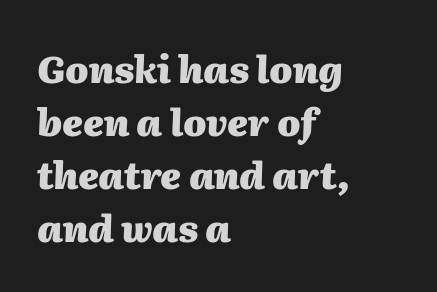
The image shows 37 px heavy type, italic (leaning right); set left-aligned, normal line spacing (1.43x), normal letter spacing, not underlined; medium stroke contrast and a medium x-height.
